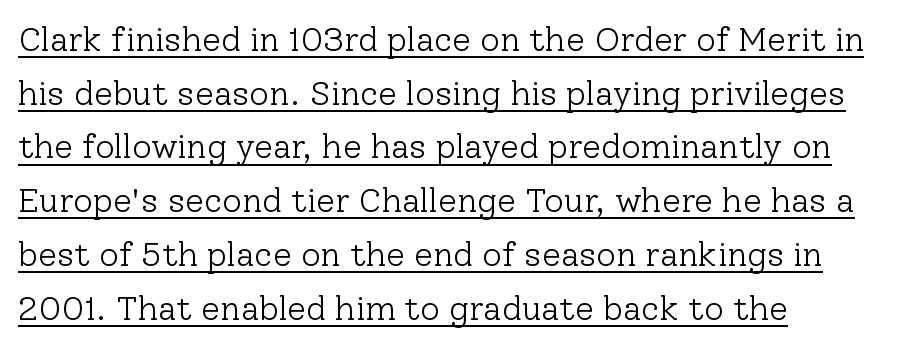
{"serif": "yes", "italic": "no", "bold": "no", "weight": "light", "width": "normal", "stroke_contrast": "low", "x_height": "medium", "monospaced": "no", "underline": "yes", "align": "left", "line_spacing": "normal", "line_spacing_ratio": 1.58, "letter_spacing": "normal", "letter_spacing_em": 0.0, "glyph_px": 34}
